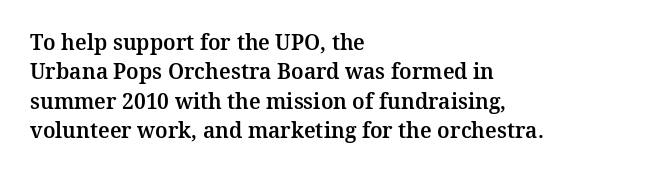
Q: Is the text italic (slanted)? A: No, it is upright.
Q: Is the text underlined? A: No.
Q: How is the paragraph aligned? A: Left-aligned.
Q: Is the spacing between letters normal or unusually wide? A: Normal.
Q: Is the spacing between lines tight, normal or loose? A: Normal.
